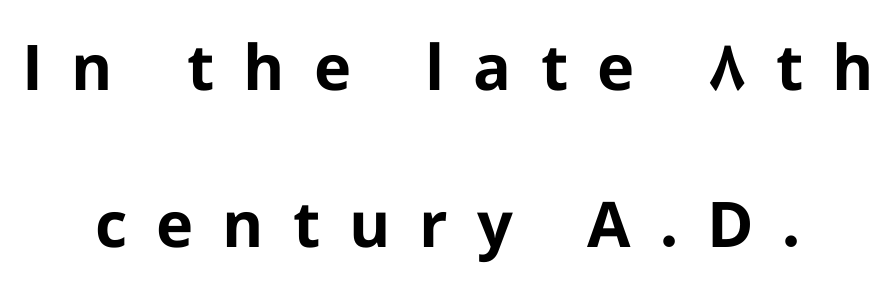
Tall strokes in this sample are plumb rather than angled. Both edges are ragged and mirror each other, which tells us the setting is centered. Look at the tracking — it's clearly loosened, letters drifting apart. Do the characters align in a grid? No, the font is proportional. The characters display no serif detailing; their extremities are plain. Bold? Absolutely — the strokes are thick and heavy.
